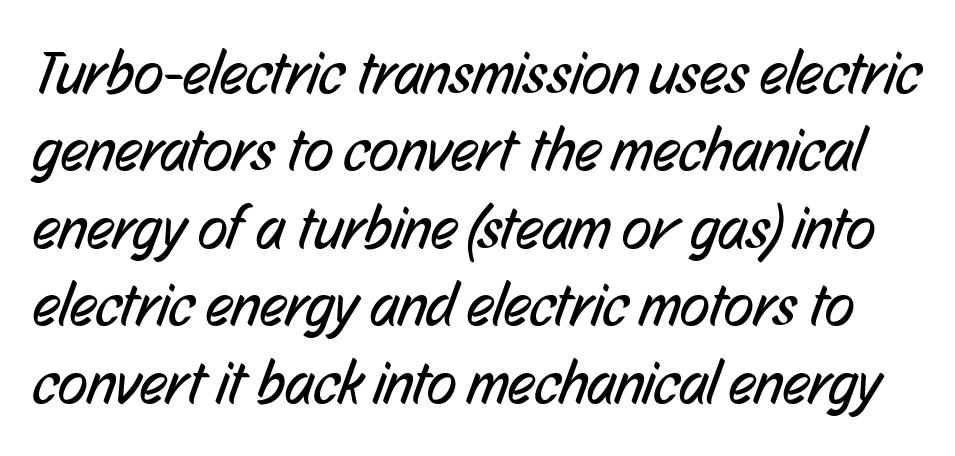
{"serif": "no", "bold": "no", "weight": "regular", "width": "condensed", "stroke_contrast": "low", "x_height": "medium", "monospaced": "no", "underline": "no", "line_spacing": "normal", "line_spacing_ratio": 1.27, "letter_spacing": "normal", "letter_spacing_em": 0.0, "glyph_px": 61}
